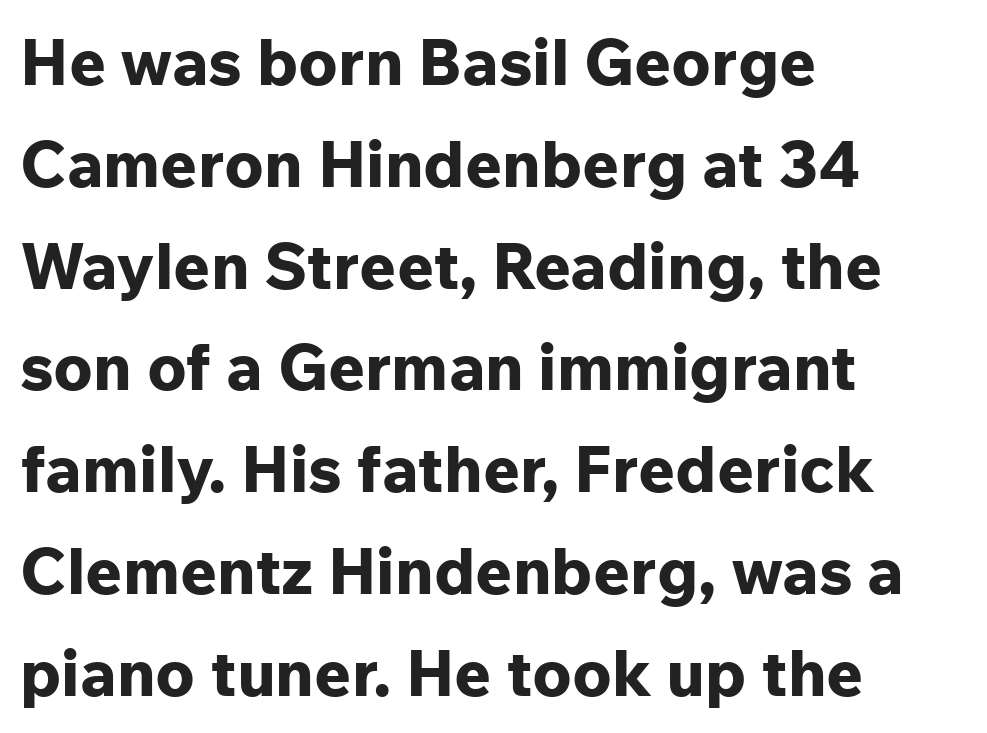
The image shows 64 px bold sans-serif type, upright; set left-aligned, normal line spacing (1.59x), normal letter spacing, not underlined; low stroke contrast and a medium x-height.
